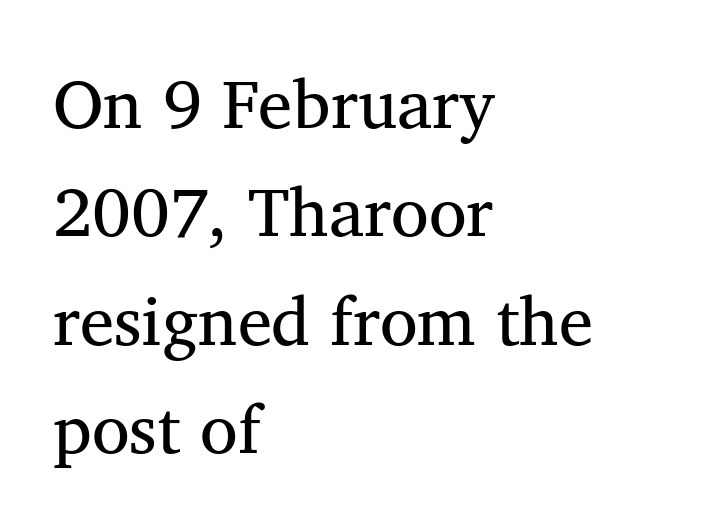
{"serif": "yes", "italic": "no", "bold": "no", "weight": "regular", "width": "normal", "stroke_contrast": "medium", "x_height": "medium", "monospaced": "no", "underline": "no", "align": "left", "line_spacing": "normal", "line_spacing_ratio": 1.57, "letter_spacing": "normal", "letter_spacing_em": 0.0, "glyph_px": 69}
